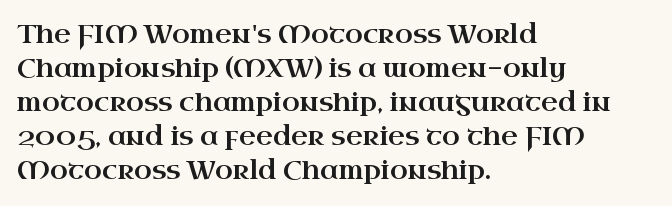
{"italic": "no", "underline": "no", "align": "left", "line_spacing": "normal", "line_spacing_ratio": 1.31, "letter_spacing": "normal", "letter_spacing_em": 0.0, "glyph_px": 26}
